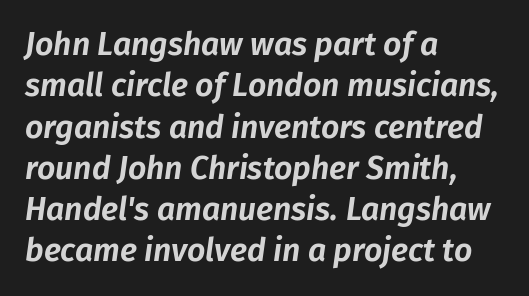
The image shows 32 px text type, italic (leaning right); set left-aligned, normal line spacing (1.29x), normal letter spacing, not underlined; low stroke contrast and a medium x-height.
